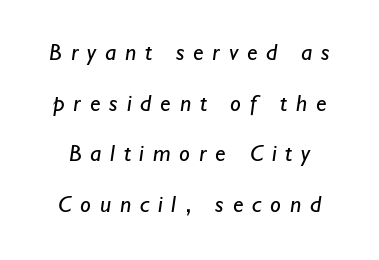
{"bold": "no", "underline": "no", "line_spacing": "loose", "line_spacing_ratio": 2.11, "letter_spacing": "wide", "letter_spacing_em": 0.37, "glyph_px": 24}
